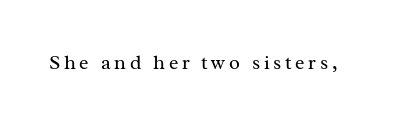
Q: Is the text bold? A: No.
Q: Is the text italic (slanted)? A: No, it is upright.
Q: Is the text underlined? A: No.
